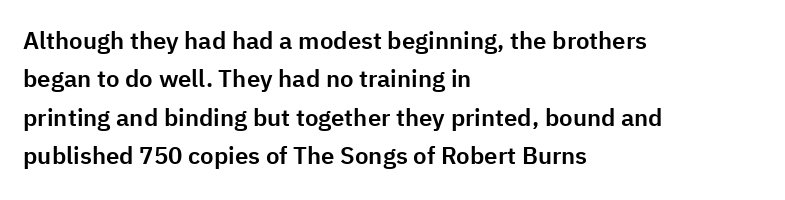
How would I describe the line gaps? Plain and ordinary. Teacher's note: observe the even left margin — that is flush-left alignment. Decoration check: the copy has no underline. Characters follow at the spacing the type designer built in. Is there any slant? The stems are plumb.
